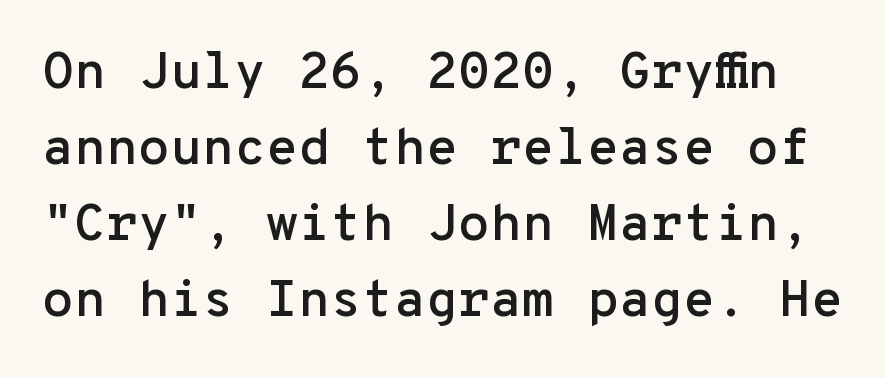
{"serif": "no", "italic": "no", "width": "normal", "stroke_contrast": "low", "x_height": "medium", "monospaced": "yes", "underline": "no", "line_spacing": "normal", "line_spacing_ratio": 1.46, "letter_spacing": "normal", "letter_spacing_em": 0.0, "glyph_px": 52}
